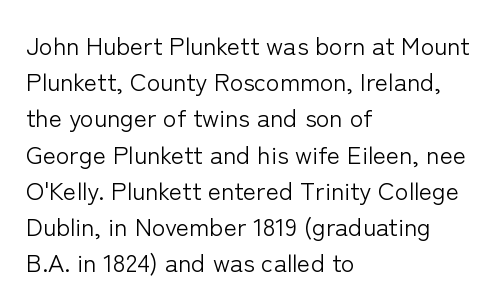
The cut favours lightness, reaching ordinary text weight at its darkest. Left-aligned paragraph, ragged on the right. There is no visible air inserted between adjacent glyphs. Has an underline been added? It has not. Upright lettering throughout. Leading matches the norm, producing a regular column.
